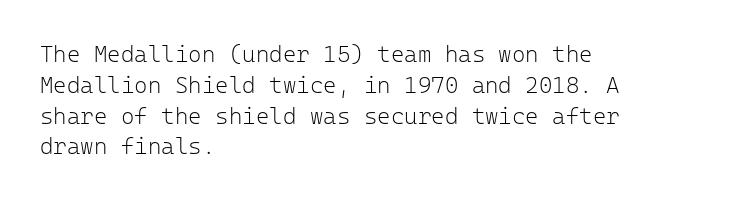
Q: Is the text bold? A: No.
Q: Is the text italic (slanted)? A: No, it is upright.
Q: Is the text underlined? A: No.
Q: How is the paragraph aligned? A: Left-aligned.
Q: Is the spacing between letters normal or unusually wide? A: Normal.
Q: Is the spacing between lines tight, normal or loose? A: Normal.
